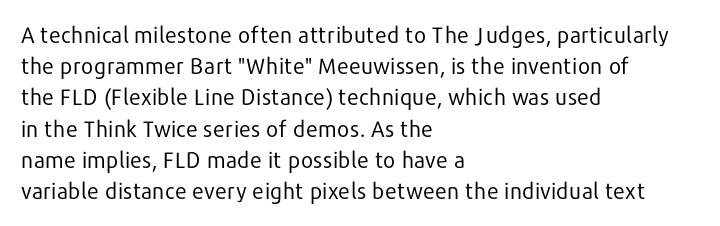
The image shows 22 px text type, upright; set left-aligned, normal line spacing (1.42x), normal letter spacing, not underlined.
